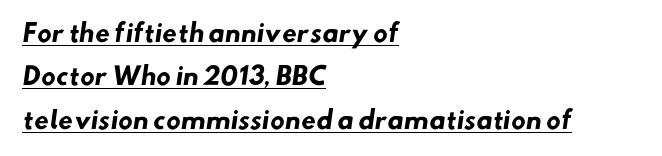
{"bold": "yes", "underline": "yes", "align": "left", "line_spacing_ratio": 1.81, "letter_spacing": "normal", "letter_spacing_em": 0.0, "glyph_px": 24}
